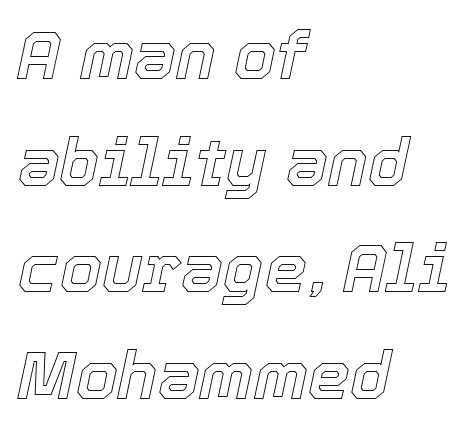
Q: Is the text italic (slanted)? A: Yes, it leans right by about 12 degrees.
Q: Is the text underlined? A: No.
Q: How is the paragraph aligned? A: Left-aligned.
Q: Is the spacing between letters normal or unusually wide? A: Normal.
Q: Is the spacing between lines tight, normal or loose? A: Normal.
Q: Width (condensed, normal, or wide)? A: Normal.
Q: x-height? A: Medium.
Q: Monospaced? A: No.
